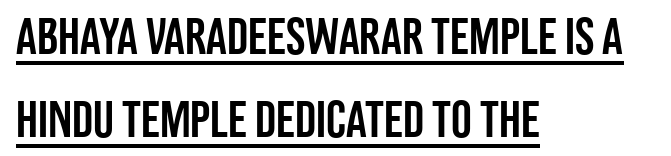
The passage shown is typeset with a sans-serif family. The face used here is proportionally spaced, like ordinary book or web type. The letterforms sit shoulder to shoulder at normal distance. Leading: standard. A classic flush-left, rag-right setting is used for this passage. The rendering uses the underline text-decoration.
